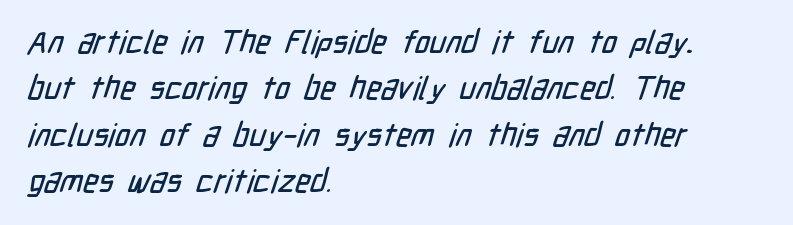
Q: Is the typeface a serif or a sans-serif typeface? A: Sans-serif.
Q: Is the text underlined? A: No.
Q: How is the paragraph aligned? A: Left-aligned.
Q: Is the spacing between letters normal or unusually wide? A: Normal.
Q: Is the spacing between lines tight, normal or loose? A: Normal.
Q: Width (condensed, normal, or wide)? A: Condensed.
Q: Stroke contrast? A: Low.
Q: x-height? A: Medium.
Q: Monospaced? A: No.
